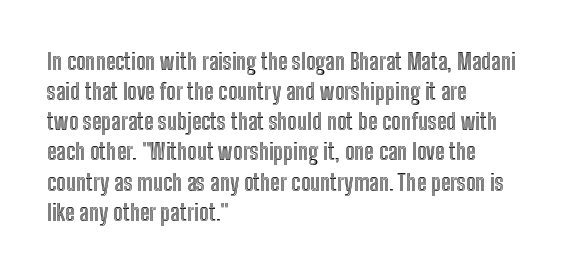
The ragged edge is on the right, which tells us the setting is flush left. What's the leading like? Ordinary, nothing unusual. Posture: straight, roman, zero tilt. The face used here is rendered with its standard letterfit. Letters rest on an invisible, unmarked baseline.
